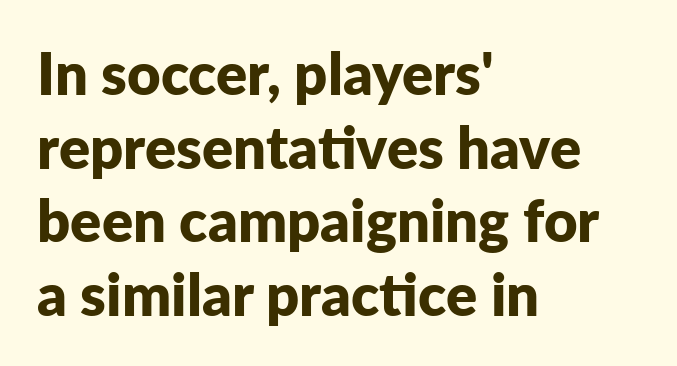
The image shows 58 px bold sans-serif type, upright; set left-aligned, normal line spacing (1.27x), normal letter spacing, not underlined; low stroke contrast and a medium x-height.
